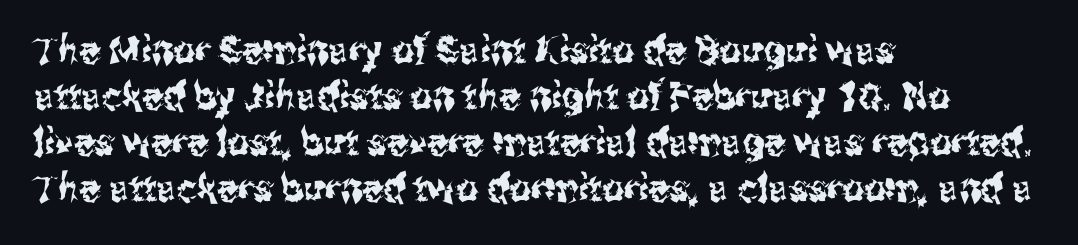
The image shows 38 px condensed sans-serif type, upright; set left-aligned, line spacing 1.21x, normal letter spacing, not underlined; medium stroke contrast and a medium x-height.
